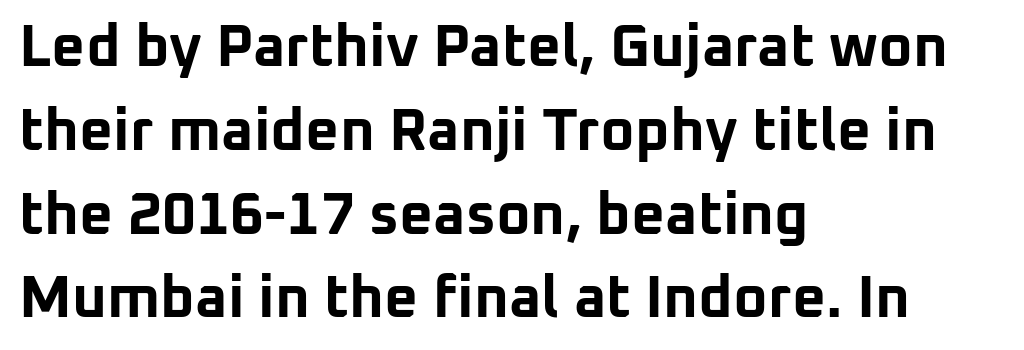
Q: Is the text bold? A: Yes.
Q: Is the text italic (slanted)? A: No, it is upright.
Q: Is the typeface a serif or a sans-serif typeface? A: Sans-serif.
Q: Is the text underlined? A: No.
Q: How is the paragraph aligned? A: Left-aligned.
Q: Is the spacing between letters normal or unusually wide? A: Normal.
Q: Is the spacing between lines tight, normal or loose? A: Normal.
Q: Width (condensed, normal, or wide)? A: Normal.
Q: Stroke contrast? A: Low.
Q: x-height? A: Medium.
Q: Monospaced? A: No.
